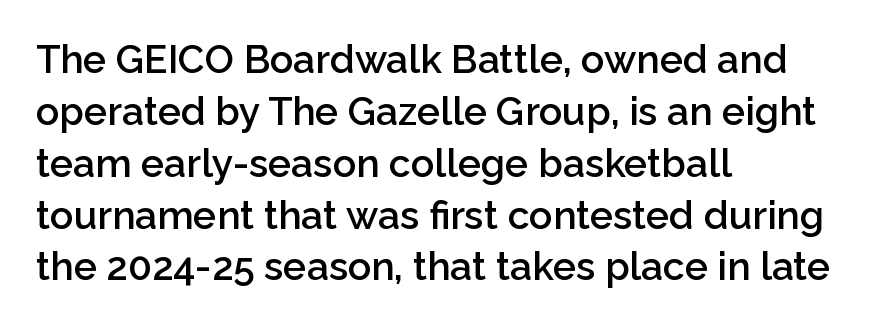
Q: Is the text bold? A: Semi-bold.
Q: Is the text italic (slanted)? A: No, it is upright.
Q: Is the typeface a serif or a sans-serif typeface? A: Sans-serif.
Q: Is the text underlined? A: No.
Q: How is the paragraph aligned? A: Left-aligned.
Q: Is the spacing between letters normal or unusually wide? A: Normal.
Q: Is the spacing between lines tight, normal or loose? A: Normal.
Q: Width (condensed, normal, or wide)? A: Normal.
Q: Stroke contrast? A: Low.
Q: x-height? A: Medium.
Q: Monospaced? A: No.
